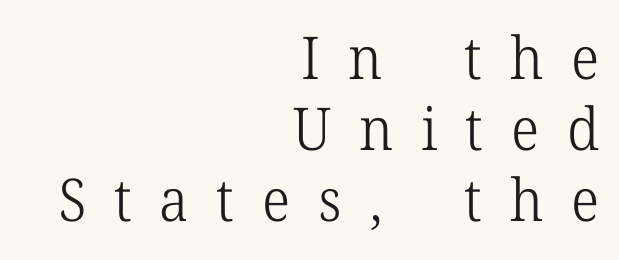
The space directly below the letters is spotless. Think of a printed novel: that variable character pitch is what you see here. Regarding serifs, this sample has them. The weight tops out at a normal text grade.
